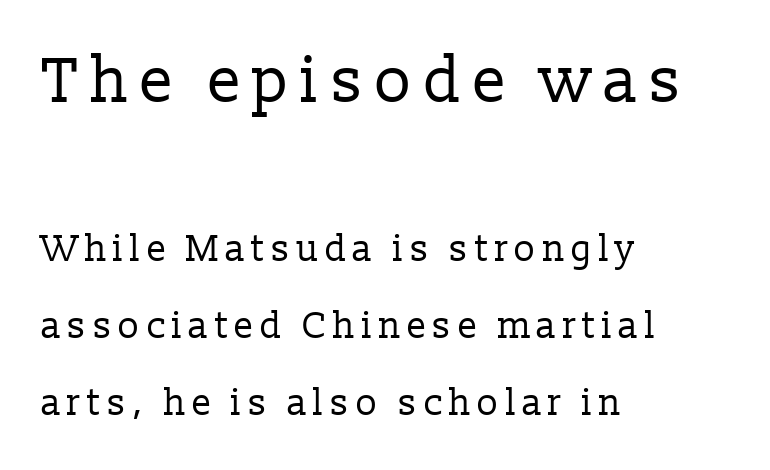
{"serif": "yes", "italic": "no", "bold": "no", "weight": "regular", "width": "normal", "stroke_contrast": "low", "x_height": "medium", "monospaced": "no", "underline": "no", "align": "left", "line_spacing": "loose", "line_spacing_ratio": 2.08, "larger_block": "first", "size_ratio": 1.73, "glyph_px": 64}
